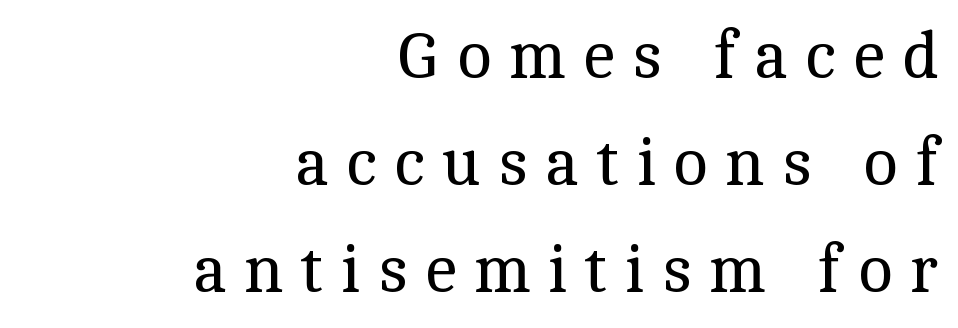
This sample has the flowing, uneven cadence of proportional lettering. Descenders are the only things crossing below the line. In terms of letterform style, serifs are clearly present. Ink coverage per letter is moderate at most. You could only call the tracking loose — the letters float apart. Leading: standard.
